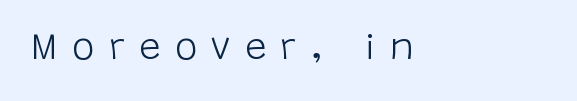
Q: Is the text bold? A: No.
Q: Is the text italic (slanted)? A: No, it is upright.
Q: Is the typeface a serif or a sans-serif typeface? A: Sans-serif.
Q: Is the text underlined? A: No.
Q: How is the paragraph aligned? A: Left-aligned.
Q: Is the spacing between letters normal or unusually wide? A: Unusually wide.
Q: Width (condensed, normal, or wide)? A: Normal.
Q: Stroke contrast? A: Low.
Q: x-height? A: Large.
Q: Monospaced? A: No.
